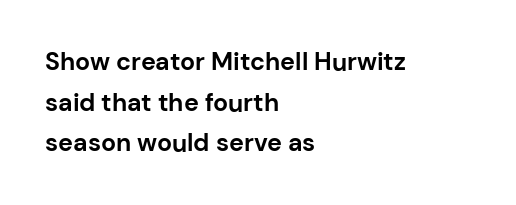
The image shows 25 px bold type, upright; set left-aligned, normal line spacing (1.63x), normal letter spacing, not underlined.
